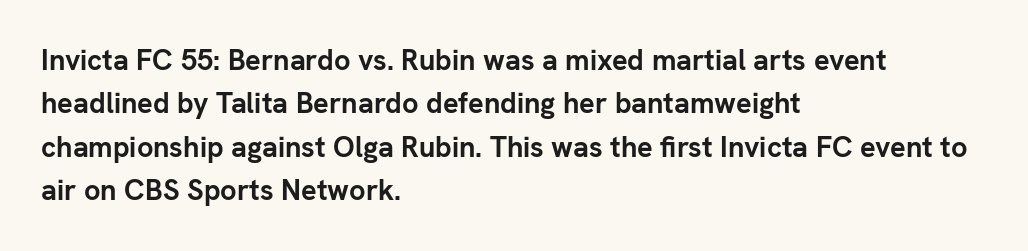
Q: Is the text bold? A: Yes.
Q: Is the text italic (slanted)? A: No, it is upright.
Q: Is the typeface a serif or a sans-serif typeface? A: Sans-serif.
Q: Is the text underlined? A: No.
Q: How is the paragraph aligned? A: Left-aligned.
Q: Is the spacing between letters normal or unusually wide? A: Normal.
Q: Is the spacing between lines tight, normal or loose? A: Normal.
Q: Width (condensed, normal, or wide)? A: Normal.
Q: Stroke contrast? A: Low.
Q: x-height? A: Medium.
Q: Monospaced? A: No.
